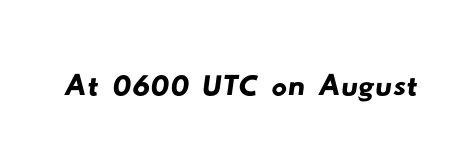
Q: Is the typeface a serif or a sans-serif typeface? A: Sans-serif.
Q: Is the text underlined? A: No.
Q: Is the spacing between letters normal or unusually wide? A: Normal.
Q: Width (condensed, normal, or wide)? A: Wide.
Q: Stroke contrast? A: Low.
Q: x-height? A: Small.
Q: Monospaced? A: No.
